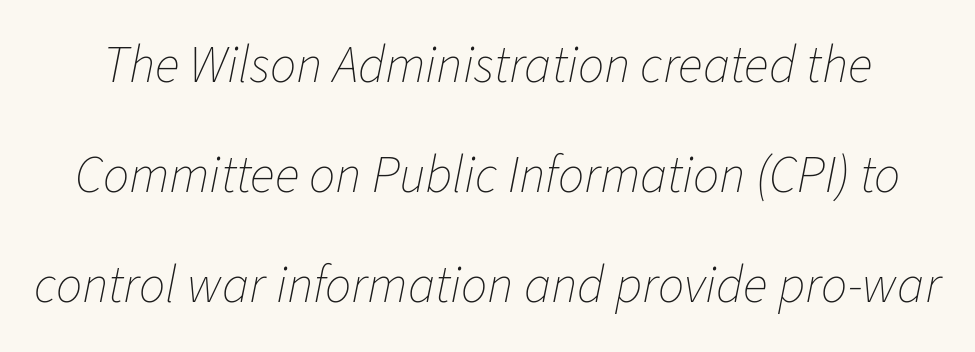
Q: Is the text bold? A: No.
Q: Is the text italic (slanted)? A: Yes, it leans right by about 11 degrees.
Q: Is the text underlined? A: No.
Q: Is the spacing between letters normal or unusually wide? A: Normal.
Q: Is the spacing between lines tight, normal or loose? A: Loose.
Q: Width (condensed, normal, or wide)? A: Normal.
Q: Stroke contrast? A: Low.
Q: x-height? A: Medium.
Q: Monospaced? A: No.
